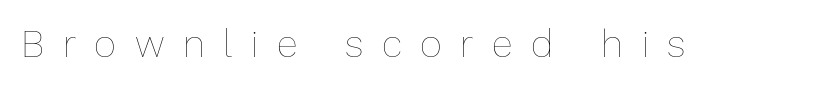
Letter spacing: wide. The axis of the letterforms is exactly vertical. These lines are rendered in a variable-pitch font. A clean baseline with only descenders dipping below it. The characters are drawn with everyday or finer stroke widths.
